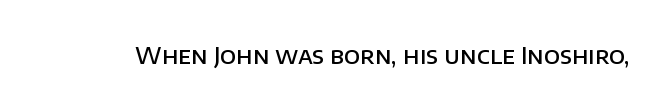
Q: Is the text bold? A: Semi-bold.
Q: Is the text italic (slanted)? A: No, it is upright.
Q: Is the text underlined? A: No.
Q: Is the spacing between letters normal or unusually wide? A: Normal.
